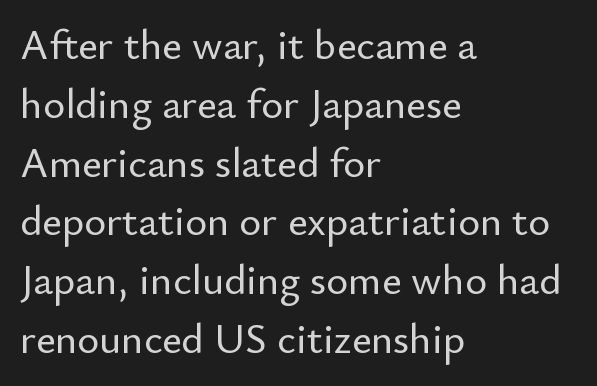
Q: Is the text italic (slanted)? A: No, it is upright.
Q: Is the typeface a serif or a sans-serif typeface? A: Sans-serif.
Q: Is the text underlined? A: No.
Q: How is the paragraph aligned? A: Left-aligned.
Q: Is the spacing between letters normal or unusually wide? A: Normal.
Q: Is the spacing between lines tight, normal or loose? A: Normal.
Q: Width (condensed, normal, or wide)? A: Normal.
Q: Stroke contrast? A: Low.
Q: x-height? A: Small.
Q: Monospaced? A: No.
